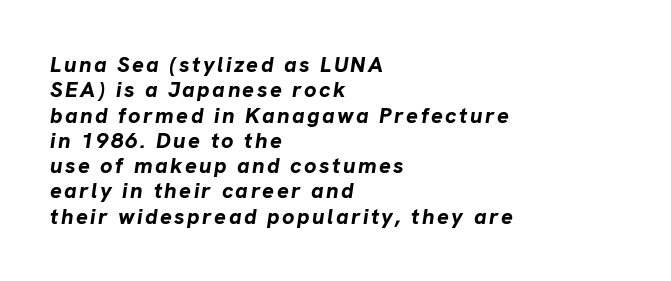
This rendering features lettering with no underline. Casual observation: everything's shoved over to the left. Notice how descenders almost collide with the ascenders below — that's tight leading. Typesetter's note: full bold, strokes at maximum text heaviness. Style check: oblique.
